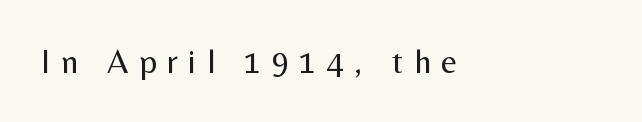
{"serif": "no", "italic": "no", "bold": "no", "weight": "regular", "width": "normal", "stroke_contrast": "medium", "x_height": "medium", "monospaced": "no", "underline": "no", "align": "left", "letter_spacing": "wide", "letter_spacing_em": 0.31, "glyph_px": 34}
